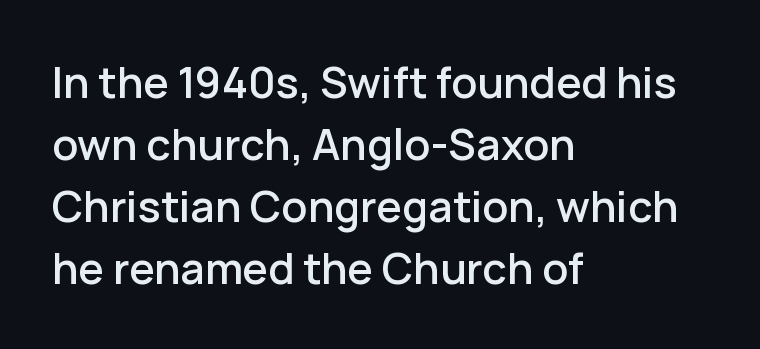
Q: Is the text italic (slanted)? A: No, it is upright.
Q: Is the typeface a serif or a sans-serif typeface? A: Sans-serif.
Q: Is the text underlined? A: No.
Q: How is the paragraph aligned? A: Left-aligned.
Q: Is the spacing between letters normal or unusually wide? A: Normal.
Q: Is the spacing between lines tight, normal or loose? A: Normal.
Q: Width (condensed, normal, or wide)? A: Normal.
Q: Stroke contrast? A: Low.
Q: x-height? A: Medium.
Q: Monospaced? A: No.
